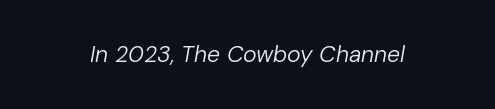
The image shows 23 px text type, italic (leaning right); set normal letter spacing, not underlined.
